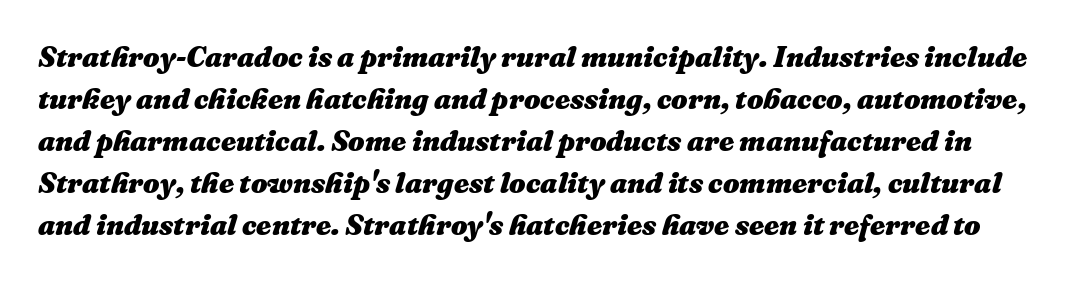
{"italic": "yes", "lean": "right", "slant_degrees": 16, "bold": "yes", "weight": "heavy", "width": "normal", "stroke_contrast": "medium", "x_height": "medium", "monospaced": "no", "underline": "no", "line_spacing": "normal", "line_spacing_ratio": 1.45, "letter_spacing": "normal", "letter_spacing_em": 0.0, "glyph_px": 29}
